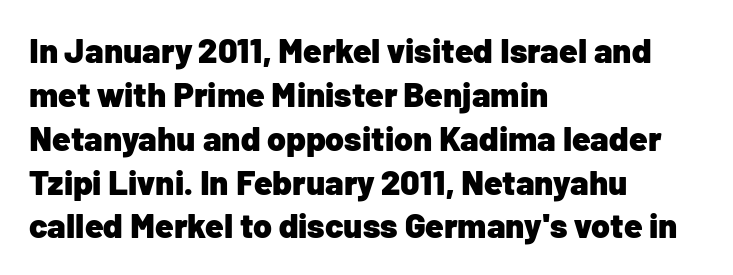
{"serif": "no", "italic": "no", "bold": "yes", "weight": "heavy", "width": "normal", "stroke_contrast": "low", "x_height": "medium", "monospaced": "no", "underline": "no", "align": "left", "line_spacing": "normal", "line_spacing_ratio": 1.29, "letter_spacing": "normal", "letter_spacing_em": 0.0, "glyph_px": 34}
